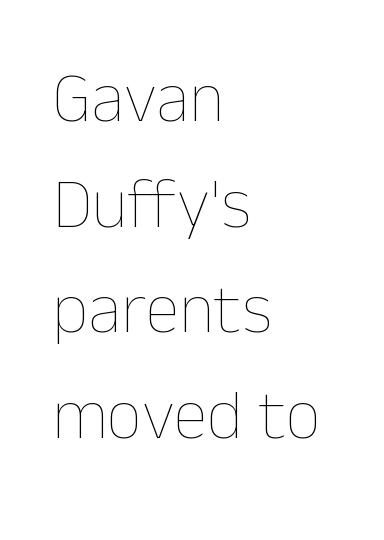
Q: Is the text bold? A: No.
Q: Is the text italic (slanted)? A: No, it is upright.
Q: Is the text underlined? A: No.
Q: How is the paragraph aligned? A: Left-aligned.
Q: Is the spacing between letters normal or unusually wide? A: Normal.
Q: Is the spacing between lines tight, normal or loose? A: Normal.
Q: Width (condensed, normal, or wide)? A: Normal.
Q: Stroke contrast? A: Low.
Q: x-height? A: Medium.
Q: Monospaced? A: No.
